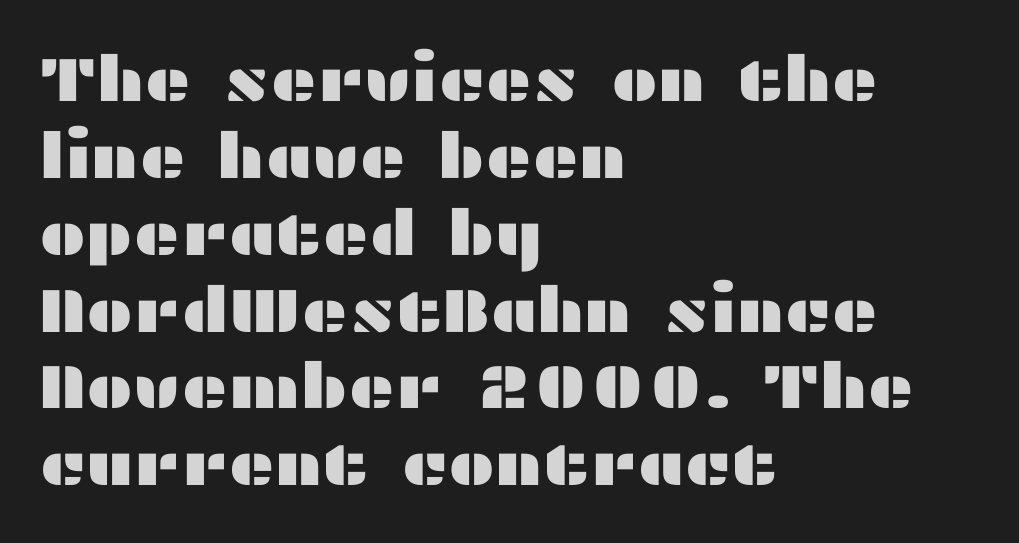
{"serif": "no", "italic": "no", "width": "wide", "stroke_contrast": "medium", "x_height": "medium", "monospaced": "no", "underline": "no", "align": "left", "line_spacing_ratio": 1.22, "letter_spacing": "normal", "letter_spacing_em": 0.0, "glyph_px": 63}
